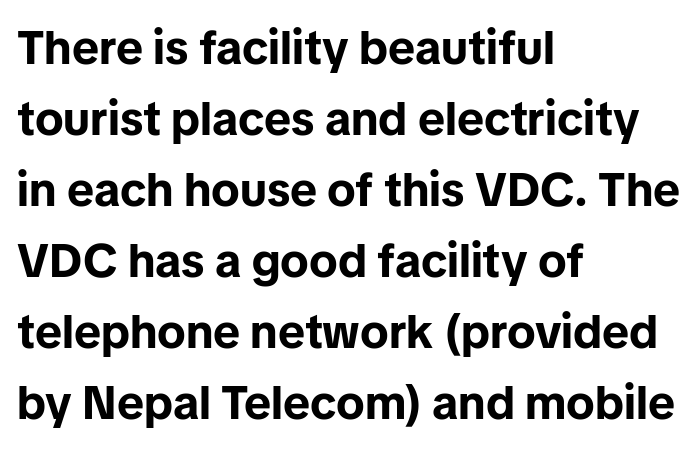
Every stem runs plumb, perpendicular to the baseline. Standard letterfit; no display-style spreading of the glyphs. The characters display no serif detailing; their extremities are plain. Whoever set this chose a conventional vertical rhythm. Think of a printed novel: that variable character pitch is what you see here.
